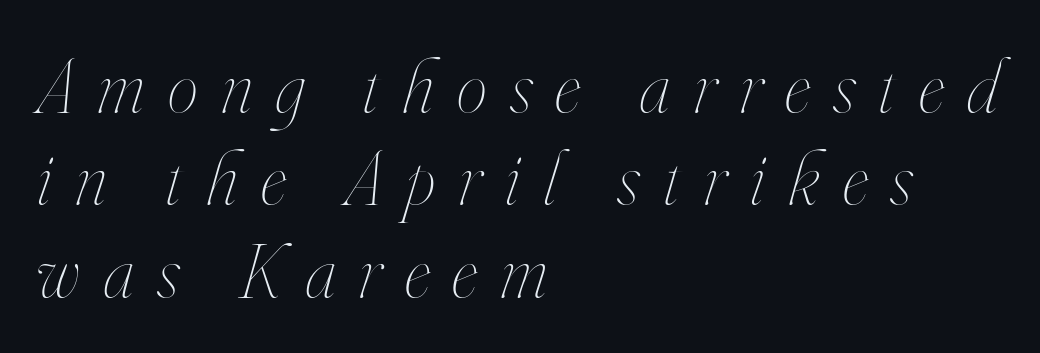
Q: Is the text bold? A: No.
Q: Is the text italic (slanted)? A: Yes, it leans right by about 16 degrees.
Q: Is the text underlined? A: No.
Q: How is the paragraph aligned? A: Left-aligned.
Q: Is the spacing between letters normal or unusually wide? A: Unusually wide.
Q: Width (condensed, normal, or wide)? A: Condensed.
Q: Stroke contrast? A: High.
Q: x-height? A: Small.
Q: Monospaced? A: No.
